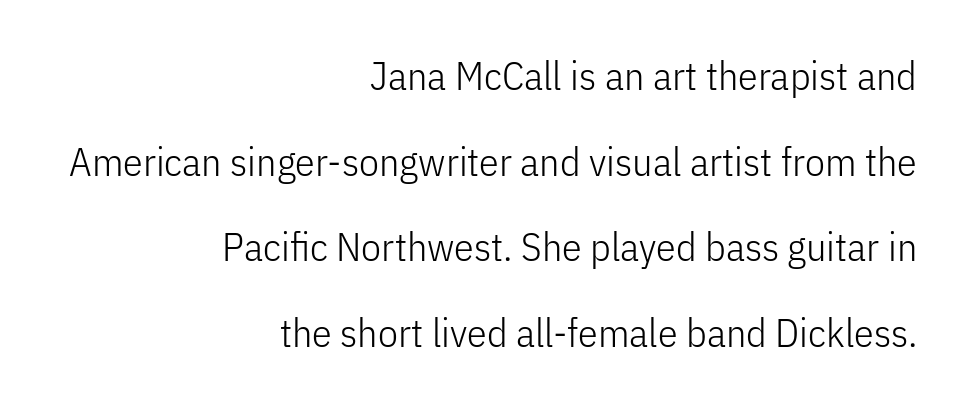
Q: Is the text bold? A: No.
Q: Is the text italic (slanted)? A: No, it is upright.
Q: Is the typeface a serif or a sans-serif typeface? A: Sans-serif.
Q: Is the text underlined? A: No.
Q: How is the paragraph aligned? A: Right-aligned.
Q: Is the spacing between letters normal or unusually wide? A: Normal.
Q: Is the spacing between lines tight, normal or loose? A: Loose.
Q: Width (condensed, normal, or wide)? A: Condensed.
Q: Stroke contrast? A: Low.
Q: x-height? A: Medium.
Q: Monospaced? A: No.
